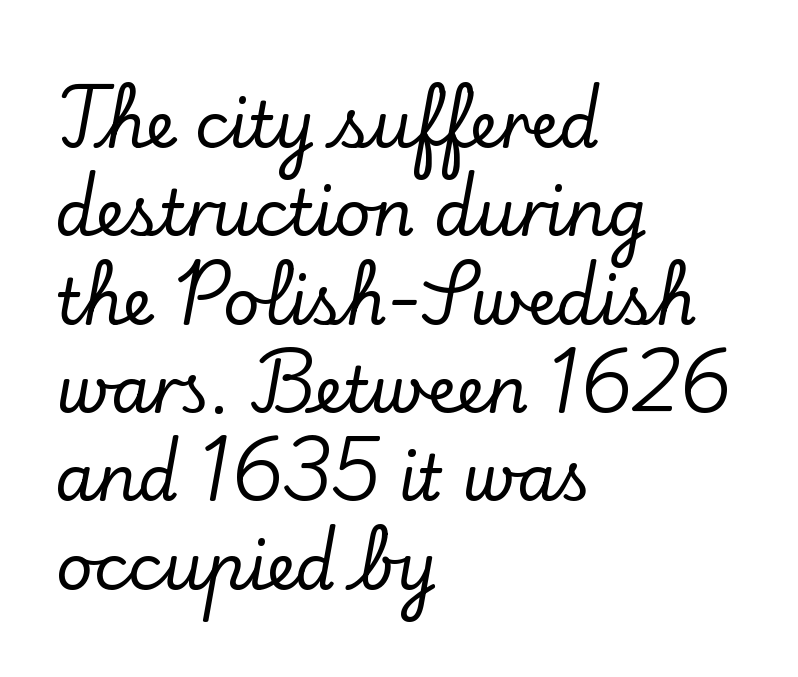
{"serif": "yes", "width": "normal", "stroke_contrast": "low", "x_height": "small", "monospaced": "no", "underline": "no", "align": "left", "line_spacing": "normal", "line_spacing_ratio": 1.38, "letter_spacing": "normal", "letter_spacing_em": 0.0, "glyph_px": 64}
